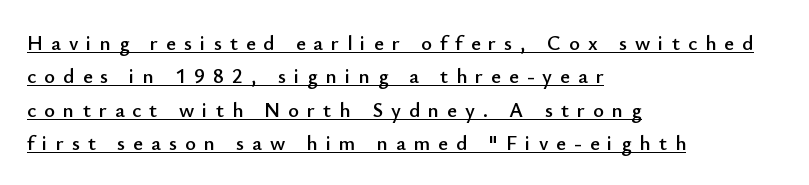
How would I describe the line gaps? Plain and ordinary. A baseline rule has been typeset under these characters. A typesetter would mark this as roman, not italic. The type is letterspaced generously, with wide tracking. The lines are quadded left.
